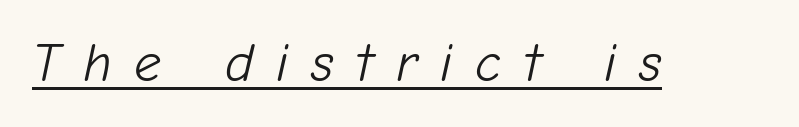
The image shows 54 px light type, italic (leaning right); set unusually wide letter spacing (+0.42 em), underlined; low stroke contrast and a medium x-height.
